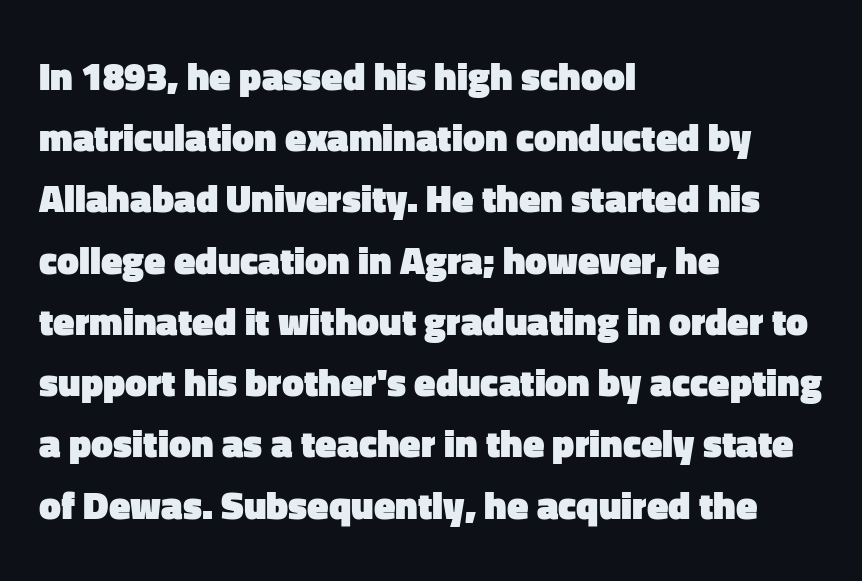
{"serif": "no", "italic": "no", "bold": "yes", "weight": "heavy", "width": "normal", "stroke_contrast": "low", "x_height": "medium", "monospaced": "no", "underline": "no", "align": "left", "line_spacing": "normal", "line_spacing_ratio": 1.57, "letter_spacing": "normal", "letter_spacing_em": 0.0, "glyph_px": 39}
